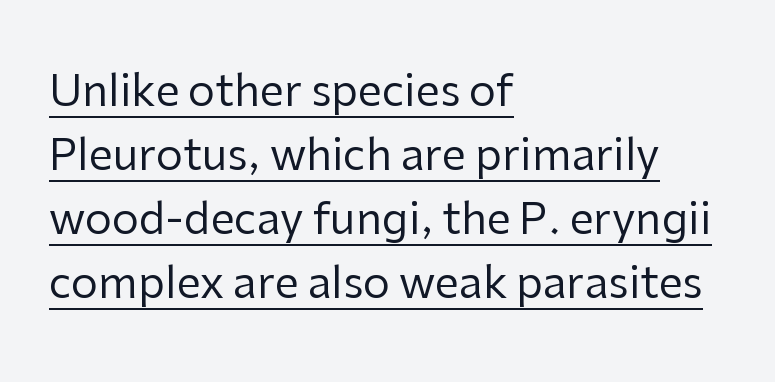
{"serif": "no", "italic": "no", "bold": "no", "weight": "regular", "width": "normal", "stroke_contrast": "low", "x_height": "medium", "monospaced": "no", "underline": "yes", "align": "left", "line_spacing": "normal", "line_spacing_ratio": 1.49, "letter_spacing": "normal", "letter_spacing_em": 0.0, "glyph_px": 43}
